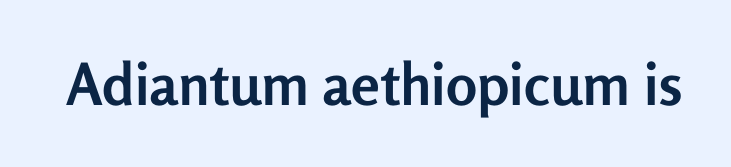
Q: Is the text bold? A: Yes.
Q: Is the text italic (slanted)? A: No, it is upright.
Q: Is the typeface a serif or a sans-serif typeface? A: Sans-serif.
Q: Is the text underlined? A: No.
Q: Is the spacing between letters normal or unusually wide? A: Normal.
Q: Width (condensed, normal, or wide)? A: Normal.
Q: Stroke contrast? A: Low.
Q: x-height? A: Medium.
Q: Monospaced? A: No.
